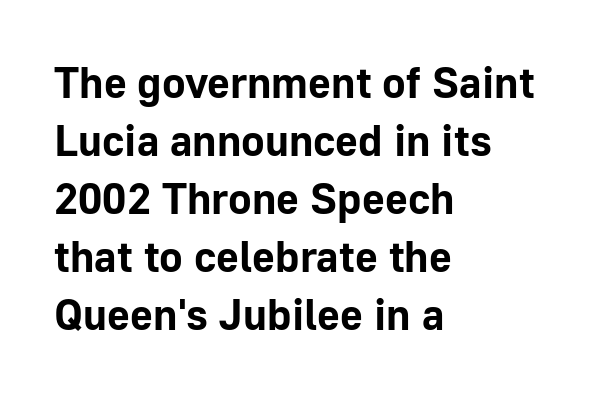
Do the letters lean? They stand straight. Think of a printed novel: that variable character pitch is what you see here. The line texture is even and compact thanks to regular tracking. Is there much room between lines? A standard amount, neither cramped nor airy. Horizontally, the lines are justified to the leading edge only. Is the type bold? Yes — the strokes are clearly thick and heavy.
